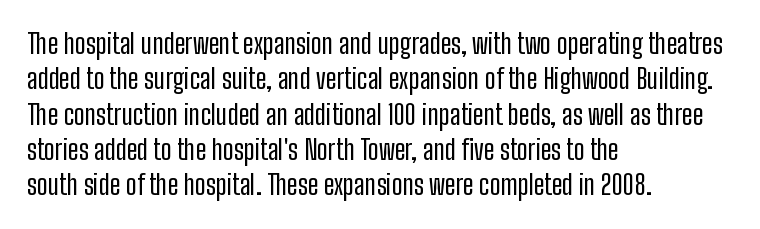
Line beginnings align vertically; line endings do not. The typography opts for an upright posture over an oblique one. Baseline-to-baseline distance is the conventional proportion of letter height. The characters are drawn with everyday or finer stroke widths. Here the glyphs are tracked normally, forming tight word shapes.
